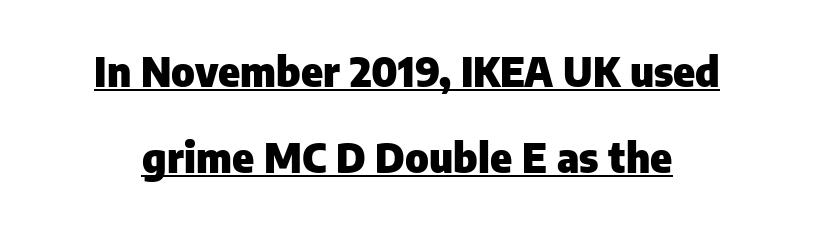
The image shows 41 px heavy sans-serif type, upright; set loose line spacing (2.09x), normal letter spacing, underlined; low stroke contrast and a medium x-height.
